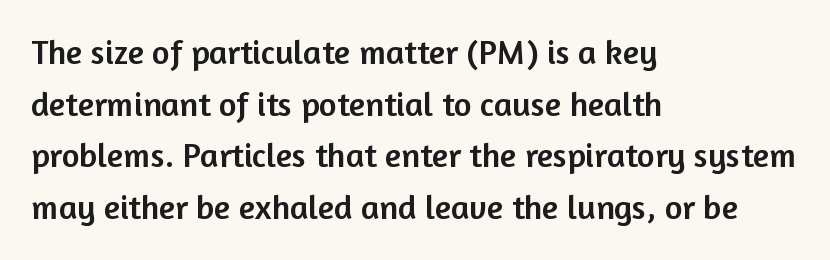
Q: Is the text italic (slanted)? A: No, it is upright.
Q: Is the typeface a serif or a sans-serif typeface? A: Sans-serif.
Q: Is the text underlined? A: No.
Q: How is the paragraph aligned? A: Left-aligned.
Q: Is the spacing between letters normal or unusually wide? A: Normal.
Q: Is the spacing between lines tight, normal or loose? A: Normal.
Q: Width (condensed, normal, or wide)? A: Normal.
Q: Stroke contrast? A: Low.
Q: x-height? A: Medium.
Q: Monospaced? A: No.
